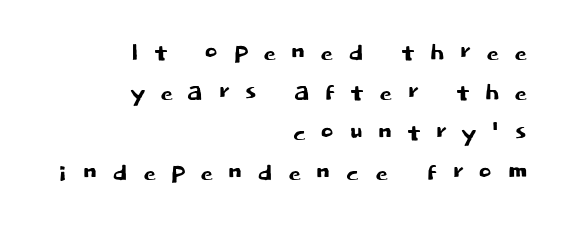
The image shows 33 px sans-serif type, upright; set right-aligned, line spacing 1.21x, unusually wide letter spacing (+0.41 em), not underlined; low stroke contrast and a large x-height.
